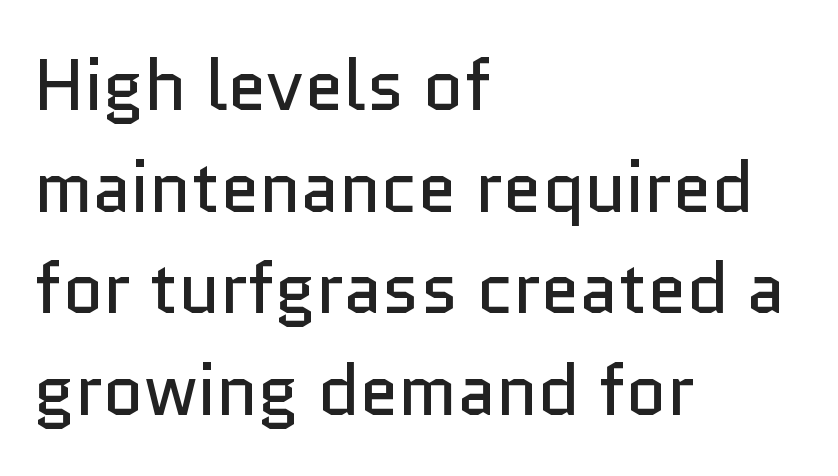
{"serif": "no", "italic": "no", "bold": "no", "weight": "regular", "width": "normal", "stroke_contrast": "low", "x_height": "medium", "monospaced": "no", "underline": "no", "align": "left", "line_spacing": "normal", "line_spacing_ratio": 1.43, "letter_spacing": "normal", "letter_spacing_em": 0.0, "glyph_px": 71}
